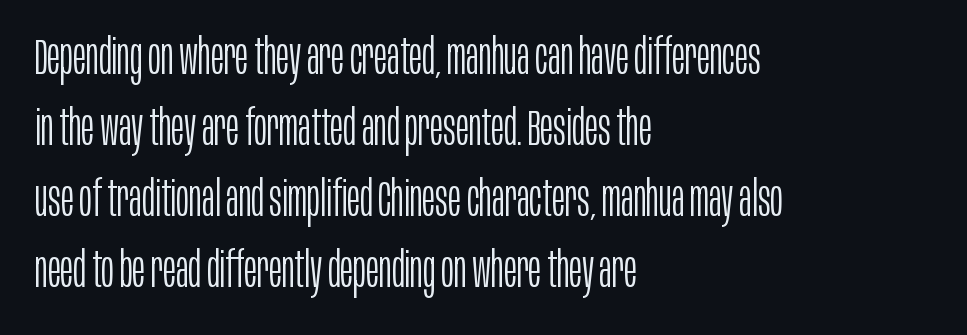
Caption: standard tracking, unaltered. Every stem runs plumb, perpendicular to the baseline. A quiet, ordinary-to-light weight characterises the typeface. Stroke terminals: plain, sans-serif. Evenly set lines give the paragraph a standard silhouette. Notice how the passage keeps a crisp vertical edge on the left only.
